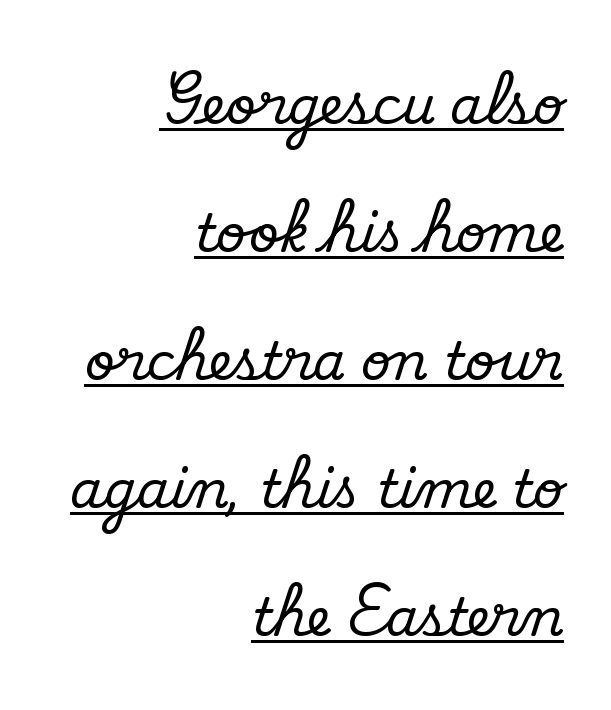
{"serif": "yes", "width": "normal", "stroke_contrast": "medium", "x_height": "small", "monospaced": "no", "underline": "yes", "align": "right", "line_spacing": "loose", "line_spacing_ratio": 2.46, "letter_spacing": "normal", "letter_spacing_em": 0.0, "glyph_px": 52}
